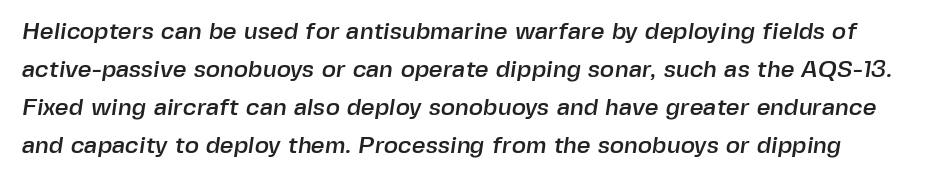
Regular leading. There is no visible air inserted between adjacent glyphs. No word sits above an underline.
